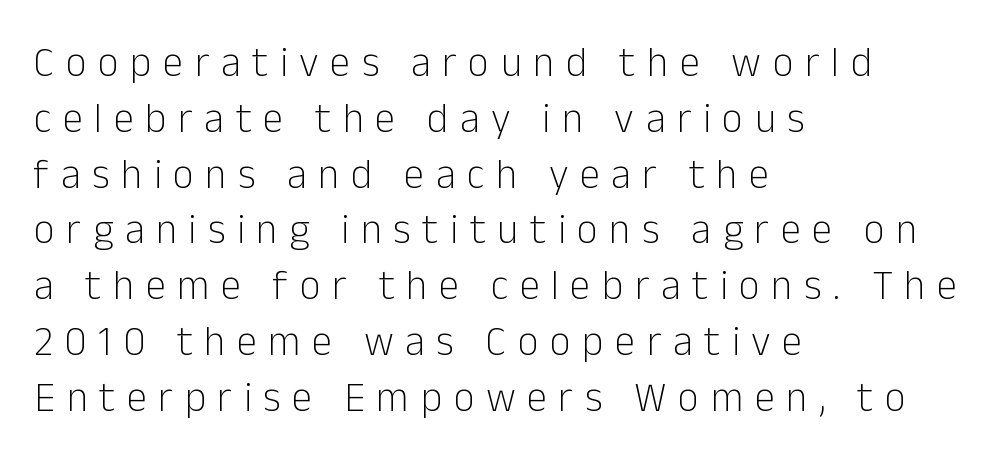
Q: Is the text bold? A: No.
Q: Is the text italic (slanted)? A: No, it is upright.
Q: Is the typeface a serif or a sans-serif typeface? A: Sans-serif.
Q: Is the text underlined? A: No.
Q: How is the paragraph aligned? A: Left-aligned.
Q: Is the spacing between letters normal or unusually wide? A: Unusually wide.
Q: Is the spacing between lines tight, normal or loose? A: Normal.
Q: Width (condensed, normal, or wide)? A: Normal.
Q: Stroke contrast? A: Low.
Q: x-height? A: Medium.
Q: Monospaced? A: No.
